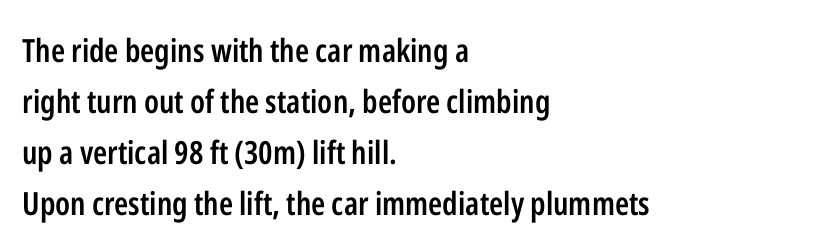
The image shows 32 px semibold, condensed sans-serif type, upright; set left-aligned, normal line spacing (1.59x), normal letter spacing, not underlined; low stroke contrast and a medium x-height.
